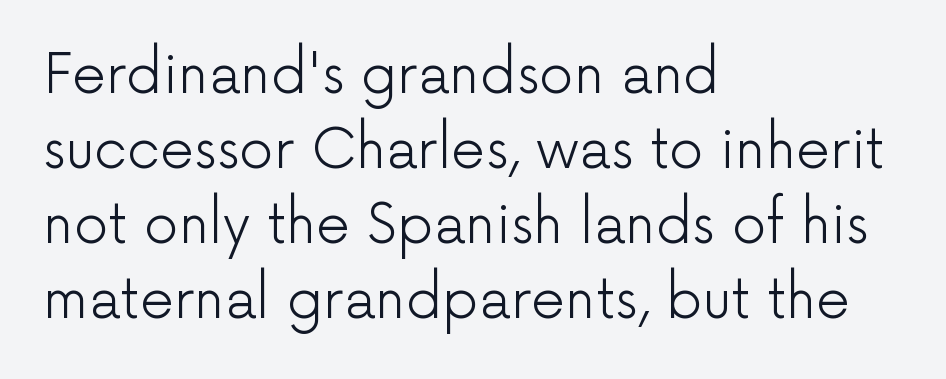
The face used here is a sans, in the tradition of grotesques and geometrics. Interline gaps are of average width in this sample. Think standard paragraph weight, or any step lighter than that. Descender tails drop into unmarked territory. Typeset ragged right — the left edge is the straight one.
